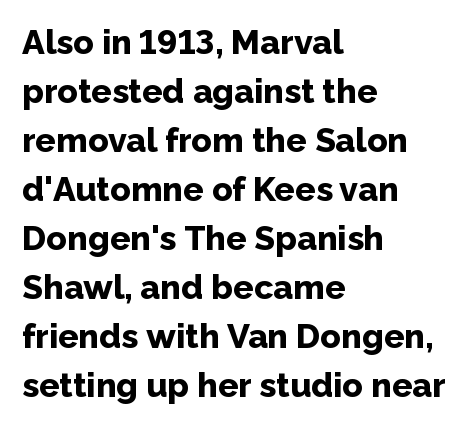
The image shows 34 px bold sans-serif type, upright; set left-aligned, normal line spacing (1.44x), normal letter spacing, not underlined; low stroke contrast and a medium x-height.
